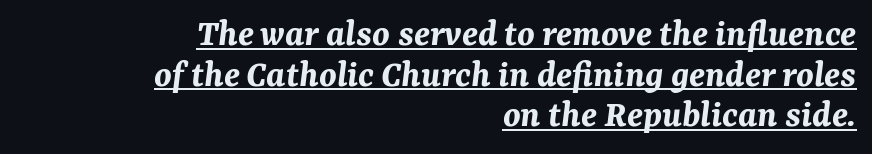
{"italic": "yes", "lean": "right", "slant_degrees": 7, "bold": "yes", "weight": "bold", "width": "normal", "stroke_contrast": "medium", "x_height": "medium", "monospaced": "no", "underline": "yes", "align": "right", "line_spacing": "tight", "line_spacing_ratio": 1.04, "letter_spacing": "normal", "letter_spacing_em": 0.0, "glyph_px": 39}
